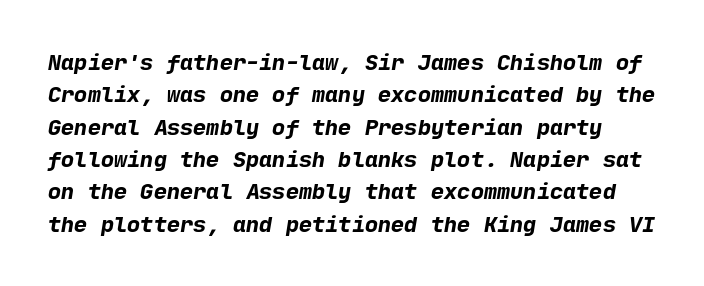
The letters sit at their default tracking, neither squeezed nor spread. On the weight axis this lands at bold, roughly 700. In terms of leading, this rendering sits right in the middle. This rendering features lettering with no underline.
